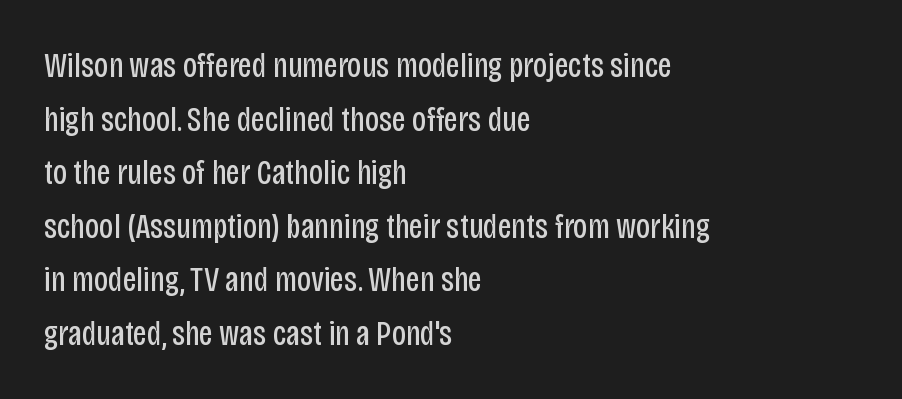
The image shows 35 px regular-weight, condensed sans-serif type, upright; set left-aligned, normal line spacing (1.53x), normal letter spacing, not underlined; low stroke contrast and a large x-height.
